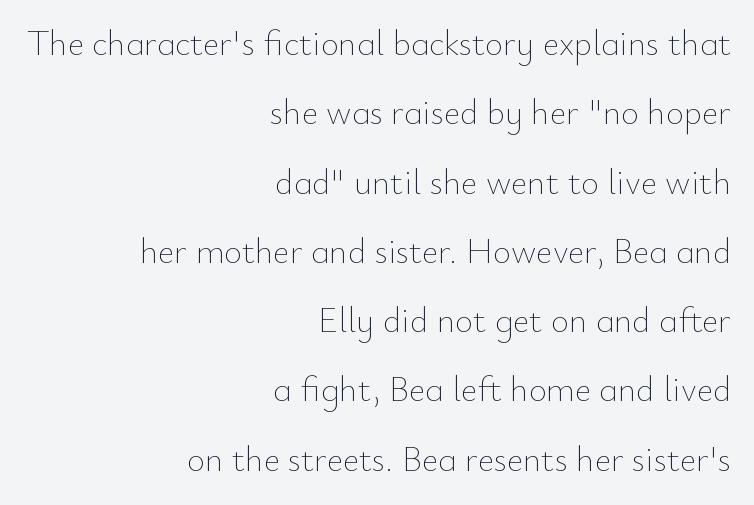
Q: Is the text bold? A: No.
Q: Is the text italic (slanted)? A: No, it is upright.
Q: Is the text underlined? A: No.
Q: How is the paragraph aligned? A: Right-aligned.
Q: Is the spacing between letters normal or unusually wide? A: Normal.
Q: Is the spacing between lines tight, normal or loose? A: Loose.
Q: Width (condensed, normal, or wide)? A: Normal.
Q: Stroke contrast? A: Low.
Q: x-height? A: Small.
Q: Monospaced? A: No.
